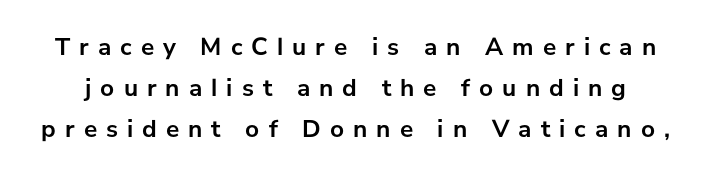
You could only call the tracking loose — the letters float apart. The passage shown is not underscored anywhere. Line spacing here is normal. Do the letters lean? They stand straight. Pretty heavy lettering here — definitely bold.
